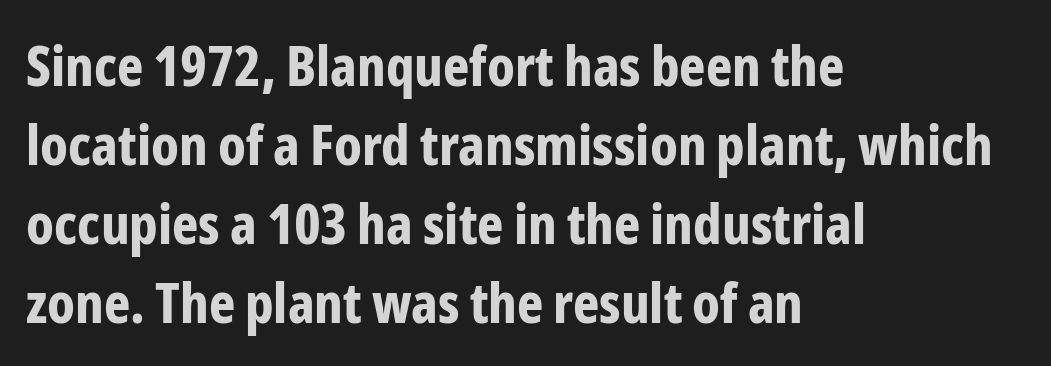
The image shows 56 px bold, condensed sans-serif type, upright; set left-aligned, normal line spacing (1.41x), normal letter spacing, not underlined; low stroke contrast and a medium x-height.
